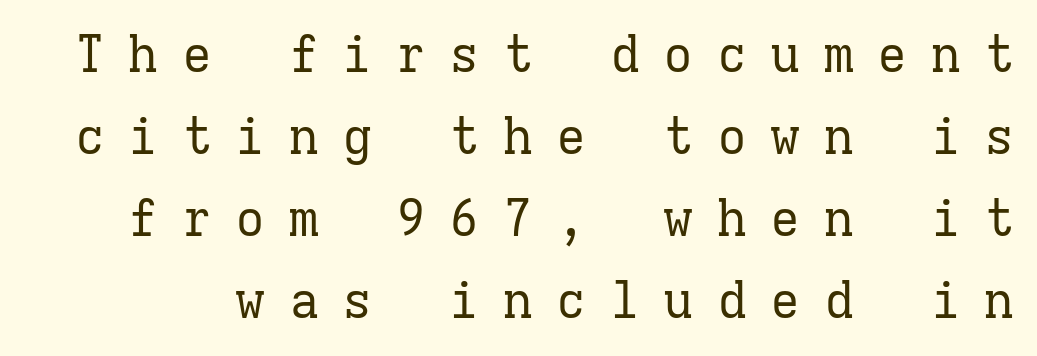
{"serif": "yes", "italic": "no", "bold": "no", "weight": "regular", "width": "normal", "stroke_contrast": "low", "x_height": "medium", "monospaced": "yes", "underline": "no", "line_spacing": "normal", "line_spacing_ratio": 1.64, "letter_spacing": "wide", "letter_spacing_em": 0.47, "glyph_px": 50}
